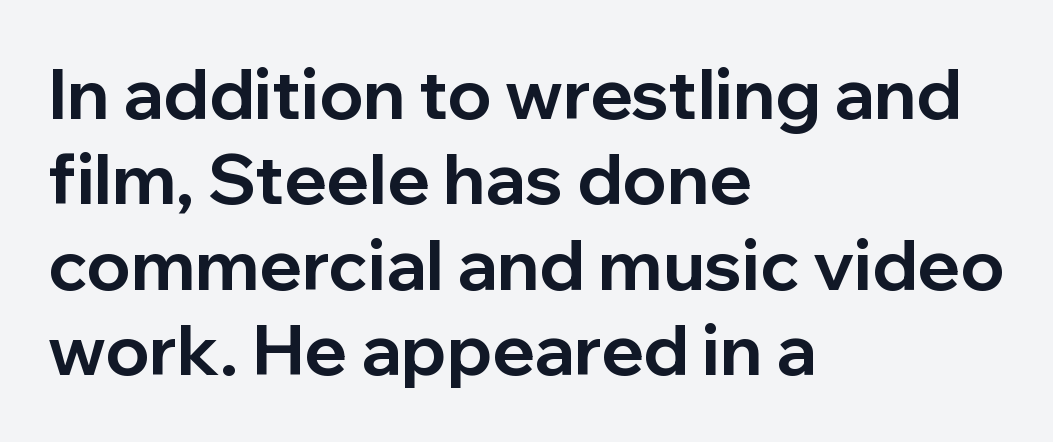
The gaps between neighbouring characters are ordinary and unremarkable. A roman cut, with each character standing at attention. Beneath every word, the page is bare. This rendering uses left alignment, leaving the right contour irregular. Each glyph is drawn with heavy, bold strokes.
